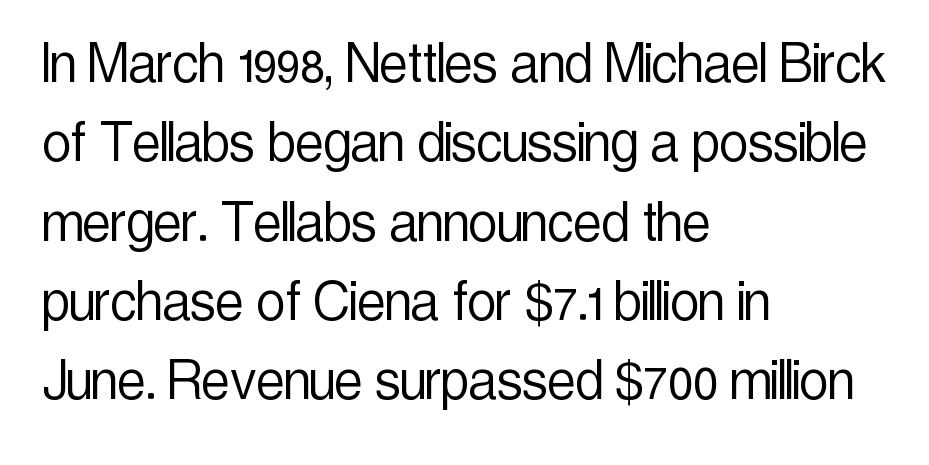
Q: Is the text bold? A: No.
Q: Is the text italic (slanted)? A: No, it is upright.
Q: Is the typeface a serif or a sans-serif typeface? A: Sans-serif.
Q: Is the text underlined? A: No.
Q: How is the paragraph aligned? A: Left-aligned.
Q: Is the spacing between letters normal or unusually wide? A: Normal.
Q: Width (condensed, normal, or wide)? A: Condensed.
Q: x-height? A: Medium.
Q: Monospaced? A: No.
